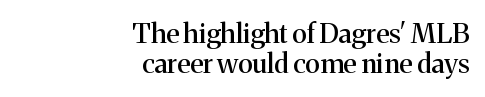
Q: Is the text italic (slanted)? A: No, it is upright.
Q: Is the text underlined? A: No.
Q: How is the paragraph aligned? A: Right-aligned.
Q: Is the spacing between letters normal or unusually wide? A: Normal.
Q: Is the spacing between lines tight, normal or loose? A: Tight.
